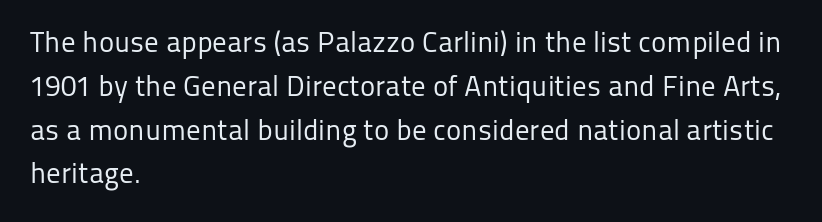
The image shows 29 px regular-weight sans-serif type, upright; set left-aligned, normal line spacing (1.51x), normal letter spacing, not underlined; low stroke contrast and a medium x-height.
